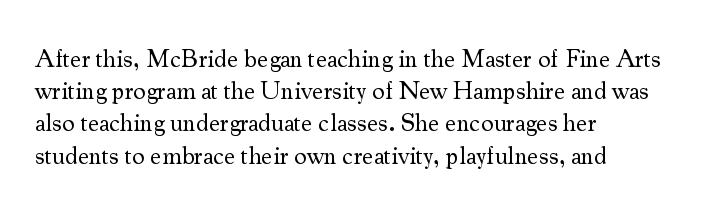
Q: Is the text bold? A: No.
Q: Is the text italic (slanted)? A: No, it is upright.
Q: Is the text underlined? A: No.
Q: How is the paragraph aligned? A: Left-aligned.
Q: Is the spacing between letters normal or unusually wide? A: Normal.
Q: Is the spacing between lines tight, normal or loose? A: Normal.
